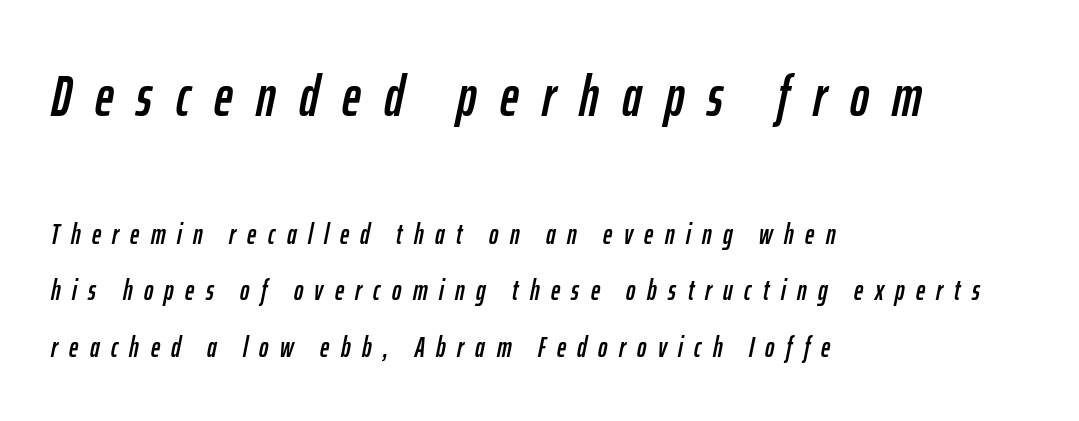
The image shows 57 px condensed type, italic (leaning right); set left-aligned, loose line spacing (2.02x), unusually wide letter spacing (+0.41 em), not underlined; the first (top) block is 2.04x larger; low stroke contrast and a medium x-height.
